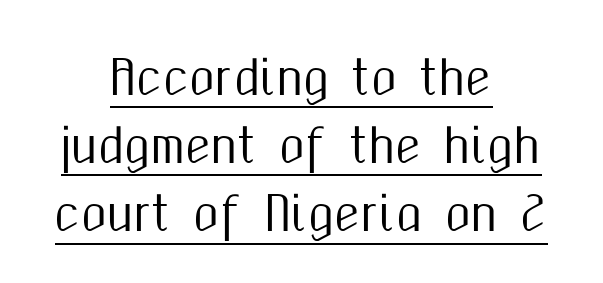
Q: Is the text italic (slanted)? A: No, it is upright.
Q: Is the typeface a serif or a sans-serif typeface? A: Sans-serif.
Q: Is the text underlined? A: Yes.
Q: How is the paragraph aligned? A: Centered.
Q: Is the spacing between letters normal or unusually wide? A: Normal.
Q: Is the spacing between lines tight, normal or loose? A: Normal.
Q: Width (condensed, normal, or wide)? A: Condensed.
Q: Stroke contrast? A: Medium.
Q: x-height? A: Medium.
Q: Monospaced? A: No.
